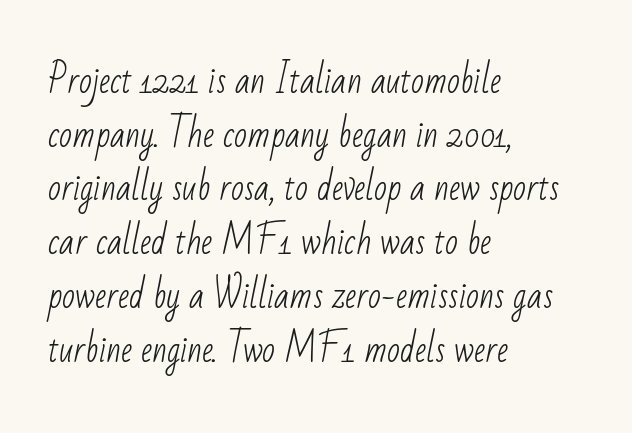
Q: Is the text bold? A: No.
Q: Is the typeface a serif or a sans-serif typeface? A: Sans-serif.
Q: Is the text underlined? A: No.
Q: How is the paragraph aligned? A: Left-aligned.
Q: Is the spacing between letters normal or unusually wide? A: Normal.
Q: Is the spacing between lines tight, normal or loose? A: Normal.
Q: Width (condensed, normal, or wide)? A: Condensed.
Q: Stroke contrast? A: Low.
Q: x-height? A: Small.
Q: Monospaced? A: No.
